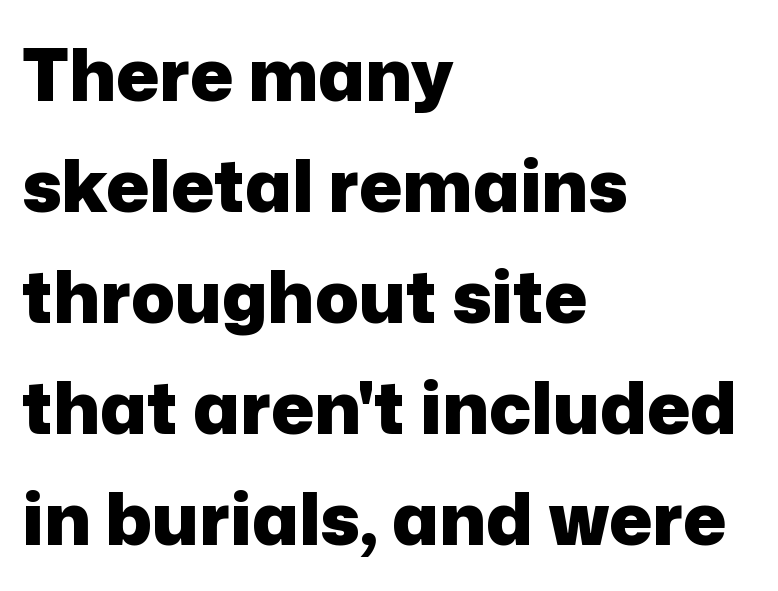
Q: Is the text bold? A: Yes.
Q: Is the text italic (slanted)? A: No, it is upright.
Q: Is the typeface a serif or a sans-serif typeface? A: Sans-serif.
Q: Is the text underlined? A: No.
Q: How is the paragraph aligned? A: Left-aligned.
Q: Is the spacing between letters normal or unusually wide? A: Normal.
Q: Is the spacing between lines tight, normal or loose? A: Normal.
Q: Width (condensed, normal, or wide)? A: Normal.
Q: Stroke contrast? A: Low.
Q: x-height? A: Medium.
Q: Monospaced? A: No.
